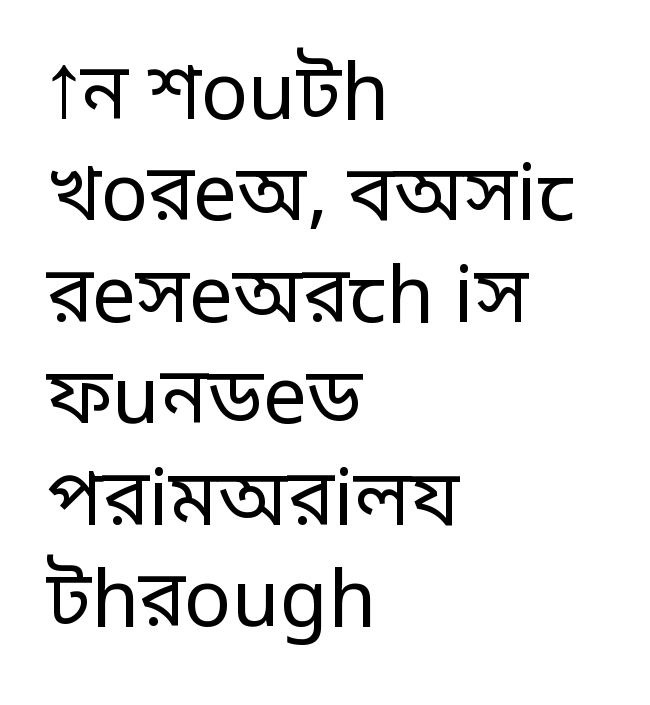
{"serif": "no", "italic": "no", "bold": "no", "weight": "regular", "width": "normal", "stroke_contrast": "low", "x_height": "large", "monospaced": "no", "underline": "no", "align": "left", "line_spacing": "normal", "line_spacing_ratio": 1.3, "letter_spacing": "normal", "letter_spacing_em": 0.0, "glyph_px": 78}
